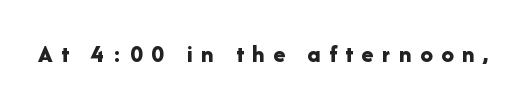
Q: Is the text bold? A: Yes.
Q: Is the text italic (slanted)? A: No, it is upright.
Q: Is the text underlined? A: No.
Q: Is the spacing between letters normal or unusually wide? A: Unusually wide.
